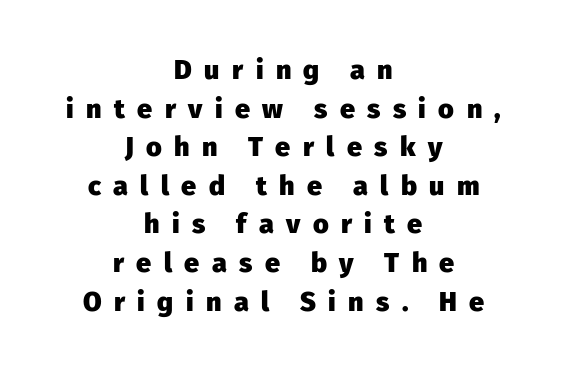
Q: Is the text bold? A: Yes.
Q: Is the text italic (slanted)? A: No, it is upright.
Q: Is the text underlined? A: No.
Q: How is the paragraph aligned? A: Centered.
Q: Is the spacing between letters normal or unusually wide? A: Unusually wide.
Q: Is the spacing between lines tight, normal or loose? A: Normal.
